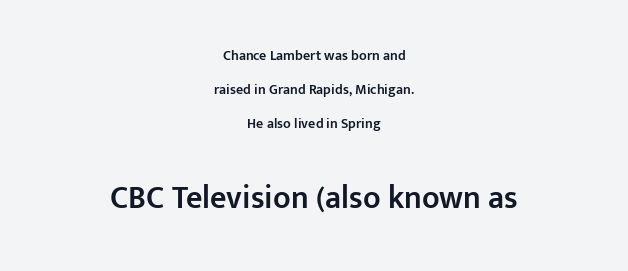
Lines of text with bare space underneath. Does the type have serifs? No, each stem ends abruptly. Tracking here is standard; glyphs follow each other at the usual distance. Is the type bold? Partly — it's a semibold, heavier than regular but not fully bold. This sample has the flowing, uneven cadence of proportional lettering. Reading down the column, the eye jumps a long way to each next line.
